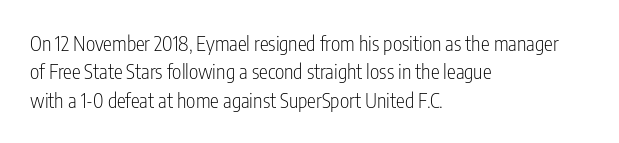
The image shows 20 px text type, upright; set left-aligned, normal line spacing (1.42x), normal letter spacing, not underlined.
